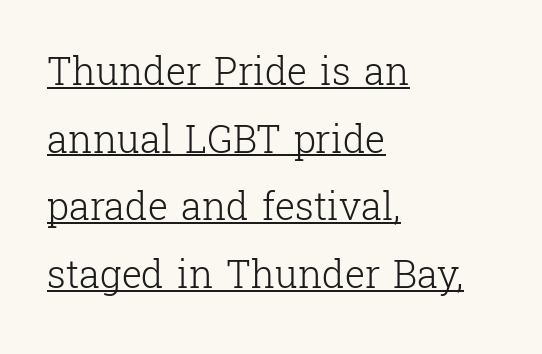
{"serif": "yes", "italic": "no", "bold": "no", "weight": "light", "width": "normal", "stroke_contrast": "low", "x_height": "medium", "monospaced": "no", "underline": "yes", "align": "left", "line_spacing_ratio": 1.78, "letter_spacing": "normal", "letter_spacing_em": 0.0, "glyph_px": 38}
